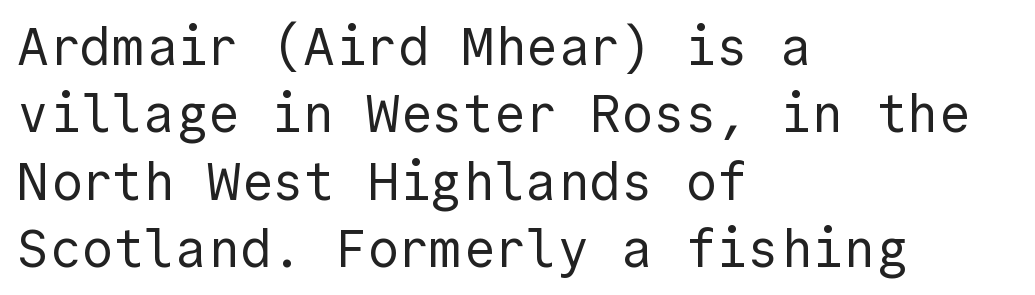
The image shows 53 px regular-weight sans-serif type, upright; set left-aligned, normal line spacing (1.27x), normal letter spacing, not underlined; a medium x-height.
